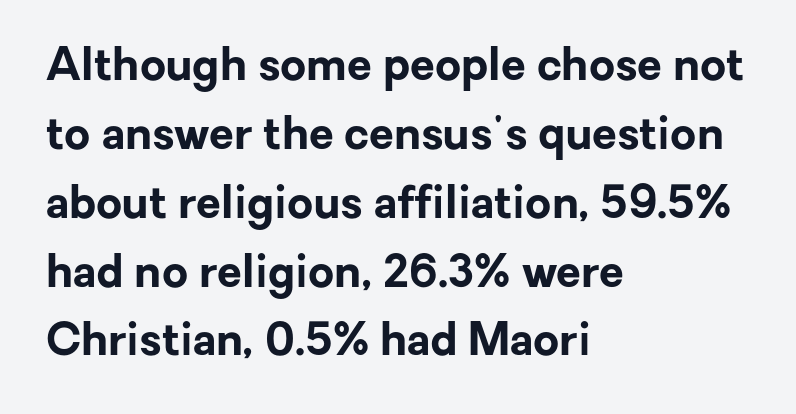
The image shows 45 px bold sans-serif type, upright; set left-aligned, normal line spacing (1.53x), normal letter spacing, not underlined; low stroke contrast and a medium x-height.
